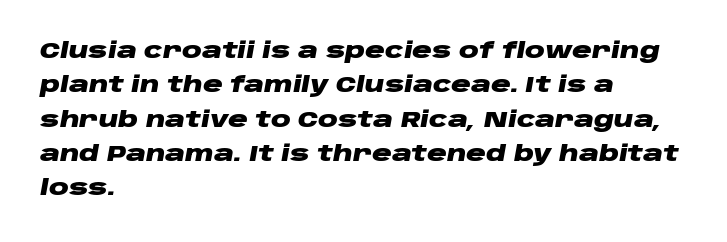
Tall strokes in this sample are angled rather than plumb. The line-height multiplier appears to be the usual default. No word sits above an underline. This sample uses plain, unmodified letter spacing. Left-aligned paragraph, ragged on the right. You'd pick this weight for a headline — it's a proper bold.
